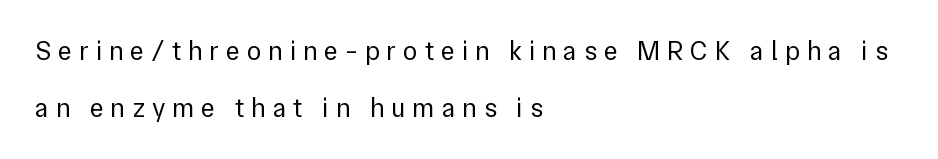
The image shows 27 px text type, upright; set left-aligned, loose line spacing (2.1x), unusually wide letter spacing (+0.25 em), not underlined.
